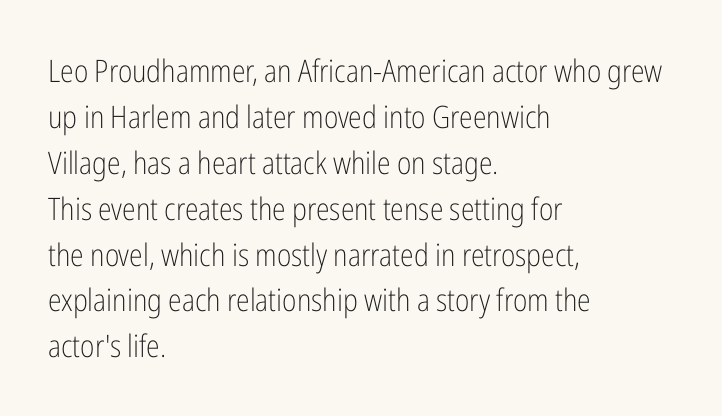
How are the letters spaced? Ordinarily, with no added tracking. The rendering shows plain stroke endings on the letterforms — a sans-serif design. The lettering holds an erect, upright posture throughout. A typesetter would call this proportional, since set widths differ per character. The space beneath each line is pristine and unruled. Honestly, the row spacing looks completely unremarkable.
